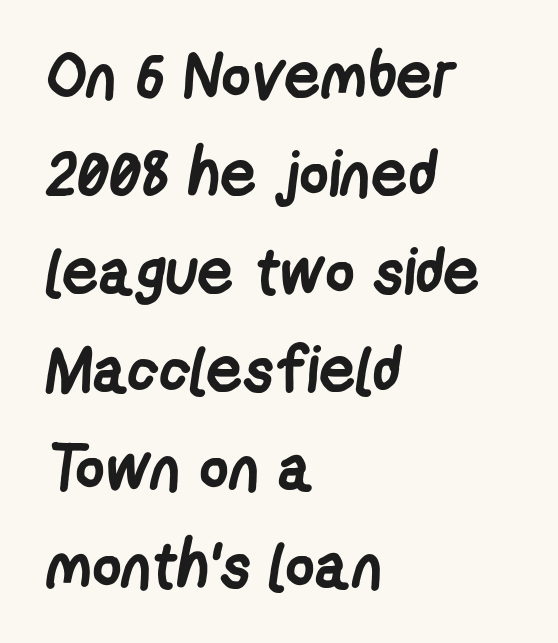
Q: Is the text bold? A: Yes.
Q: Is the typeface a serif or a sans-serif typeface? A: Sans-serif.
Q: Is the text underlined? A: No.
Q: How is the paragraph aligned? A: Left-aligned.
Q: Is the spacing between letters normal or unusually wide? A: Normal.
Q: Is the spacing between lines tight, normal or loose? A: Normal.
Q: Width (condensed, normal, or wide)? A: Condensed.
Q: Stroke contrast? A: Low.
Q: x-height? A: Medium.
Q: Monospaced? A: No.
